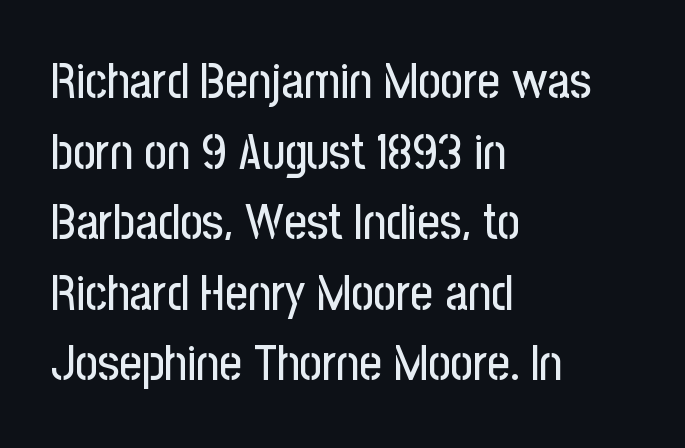
Think of a printed novel: that variable character pitch is what you see here. Font category for this specimen: sans-serif. Honestly, there is no underline to notice here at all. This sample uses an upright cut, with every glyph sitting square on the baseline. Successive baselines arrive at the customary interval.
